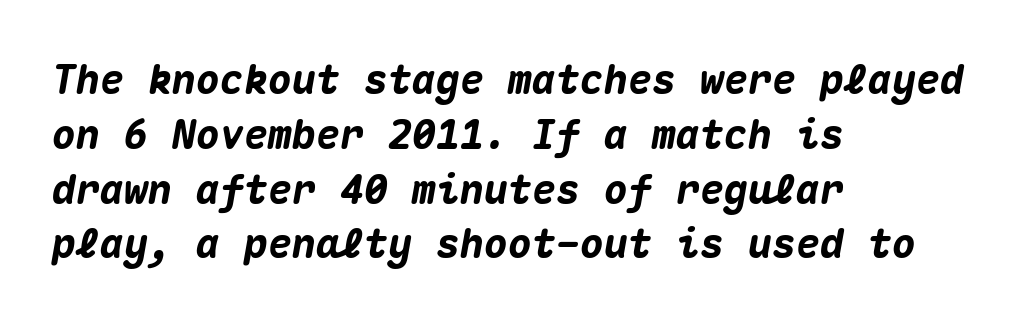
Q: Is the text bold? A: Yes.
Q: Is the text italic (slanted)? A: Yes, it leans right by about 10 degrees.
Q: Is the text underlined? A: No.
Q: How is the paragraph aligned? A: Left-aligned.
Q: Is the spacing between letters normal or unusually wide? A: Normal.
Q: Is the spacing between lines tight, normal or loose? A: Normal.
Q: Width (condensed, normal, or wide)? A: Normal.
Q: Stroke contrast? A: Medium.
Q: x-height? A: Medium.
Q: Monospaced? A: Yes.
